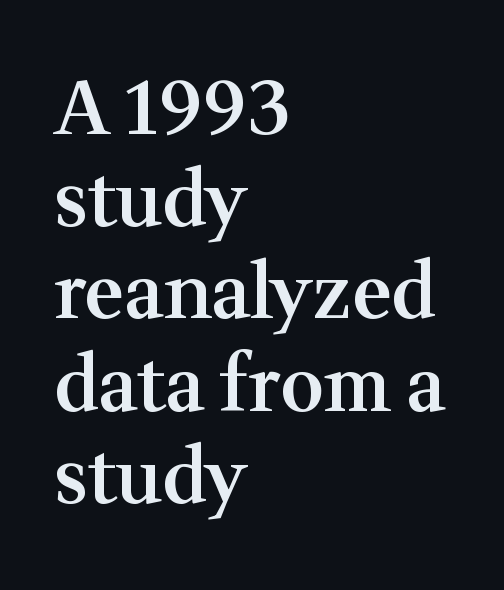
Spacing between characters is what you'd get straight out of the box. These lines stack with their left ends in a neat column. Slightly chunky letters — semibold, I'd say, not full bold. The lettering stays uniformly vertical, giving the passage a roman look. Think of a printed novel: that variable character pitch is what you see here. Decoration check: the copy has no underline.
